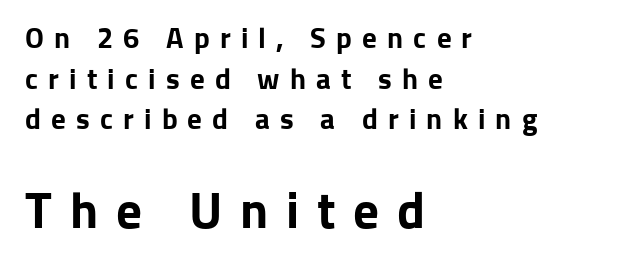
Q: Is the text bold? A: Yes.
Q: Is the text italic (slanted)? A: No, it is upright.
Q: Is the typeface a serif or a sans-serif typeface? A: Sans-serif.
Q: Is the text underlined? A: No.
Q: How is the paragraph aligned? A: Left-aligned.
Q: Is the spacing between letters normal or unusually wide? A: Unusually wide.
Q: Is the spacing between lines tight, normal or loose? A: Normal.
Q: Which block of text is set in a larger size, the first (top) or the second (bottom)? A: The second (bottom) one.
Q: Width (condensed, normal, or wide)? A: Normal.
Q: Stroke contrast? A: Low.
Q: x-height? A: Medium.
Q: Monospaced? A: No.
